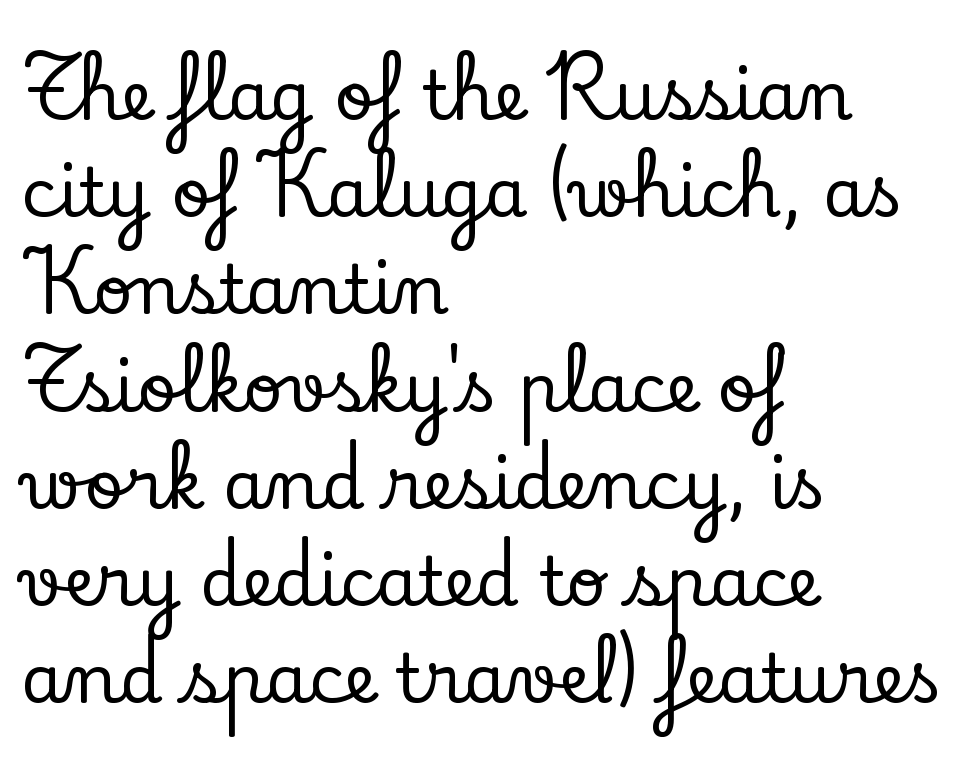
{"serif": "yes", "italic": "no", "width": "normal", "stroke_contrast": "low", "x_height": "small", "monospaced": "no", "underline": "no", "align": "left", "line_spacing": "normal", "line_spacing_ratio": 1.43, "letter_spacing": "normal", "letter_spacing_em": 0.0, "glyph_px": 68}
